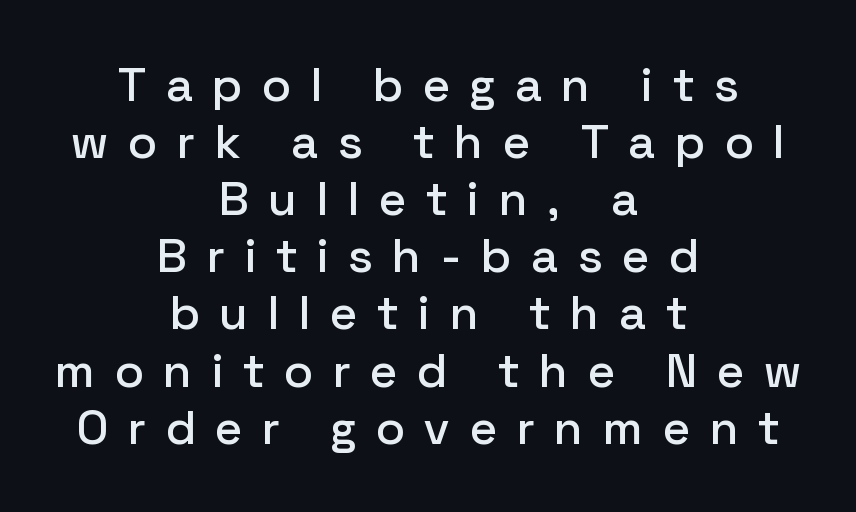
Q: Is the text italic (slanted)? A: No, it is upright.
Q: Is the typeface a serif or a sans-serif typeface? A: Sans-serif.
Q: Is the text underlined? A: No.
Q: How is the paragraph aligned? A: Centered.
Q: Is the spacing between letters normal or unusually wide? A: Unusually wide.
Q: Width (condensed, normal, or wide)? A: Normal.
Q: Stroke contrast? A: Low.
Q: x-height? A: Medium.
Q: Monospaced? A: No.
